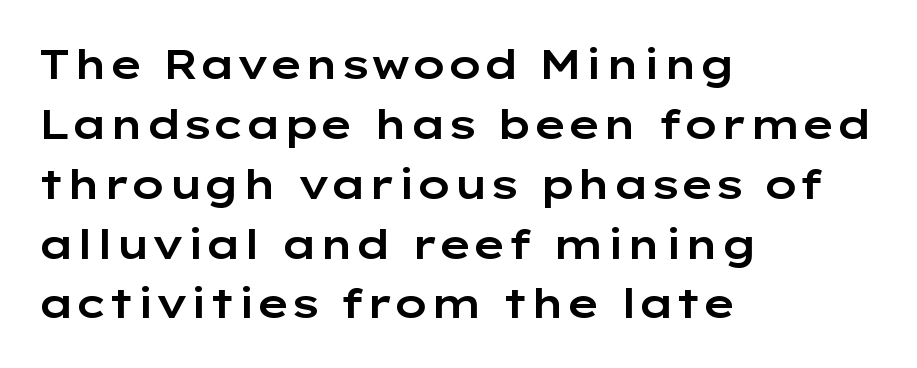
The image shows 41 px wide sans-serif type, upright; set left-aligned, normal line spacing (1.46x), normal letter spacing, not underlined; low stroke contrast and a medium x-height.
